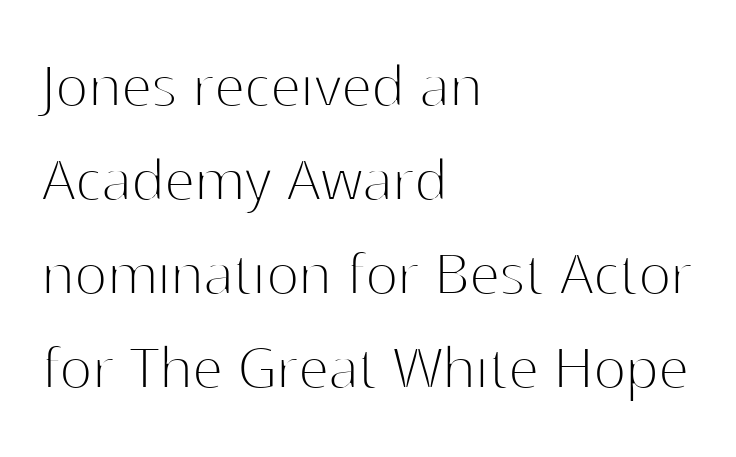
{"serif": "no", "italic": "no", "bold": "no", "weight": "thin", "width": "normal", "stroke_contrast": "high", "x_height": "medium", "monospaced": "no", "underline": "no", "align": "left", "line_spacing": "normal", "line_spacing_ratio": 1.36, "letter_spacing": "normal", "letter_spacing_em": 0.0, "glyph_px": 69}
